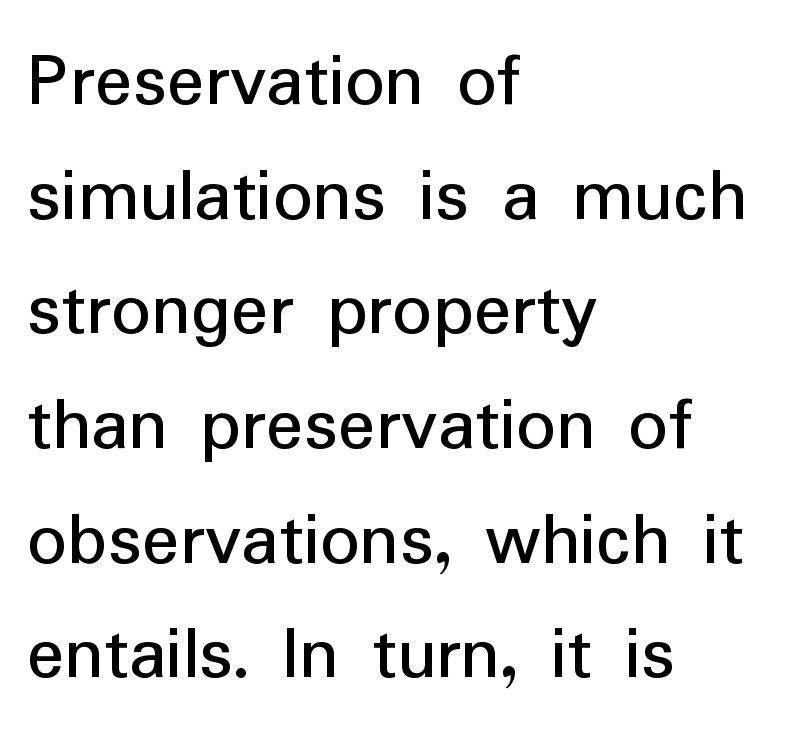
Designer's note — italics off, roman on. Grotesque or geometric, the face here clearly has no serifs. Horizontal bands of white between lines are of average thickness. Does extra space separate the letters? No, they use regular spacing.
